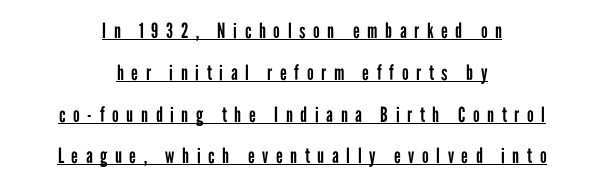
Q: Is the text bold? A: No.
Q: Is the text italic (slanted)? A: No, it is upright.
Q: Is the text underlined? A: Yes.
Q: How is the paragraph aligned? A: Centered.
Q: Is the spacing between letters normal or unusually wide? A: Unusually wide.
Q: Is the spacing between lines tight, normal or loose? A: Loose.
